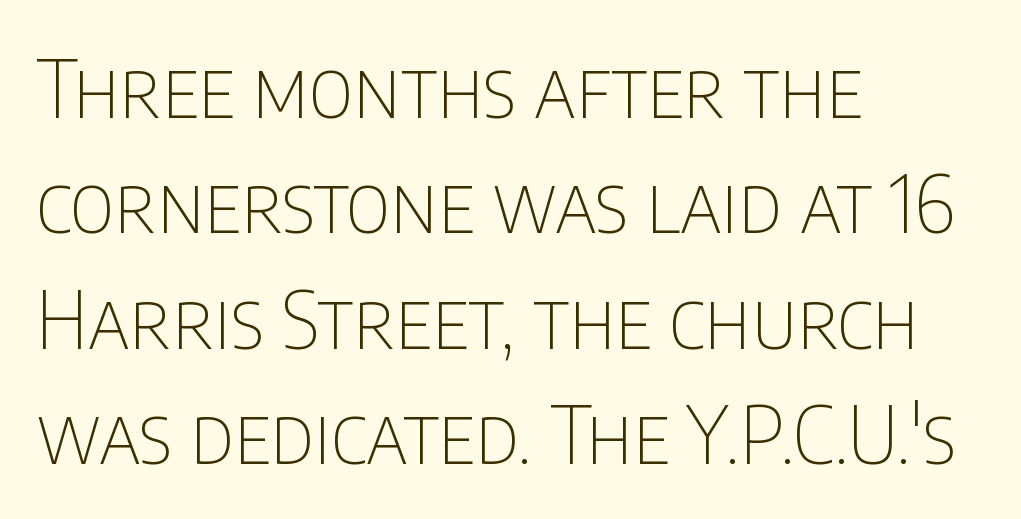
The letters carry no serifs — their stems end cleanly without finishing strokes. In CSS terms this would be text-align: left. Summary of vertical rhythm: regular, with standard interline spacing. Italic? Not at all — the glyphs are vertical. Is this a fixed-width face? No — the glyphs have proportional, varying widths. Underlining? Definitely not there.
